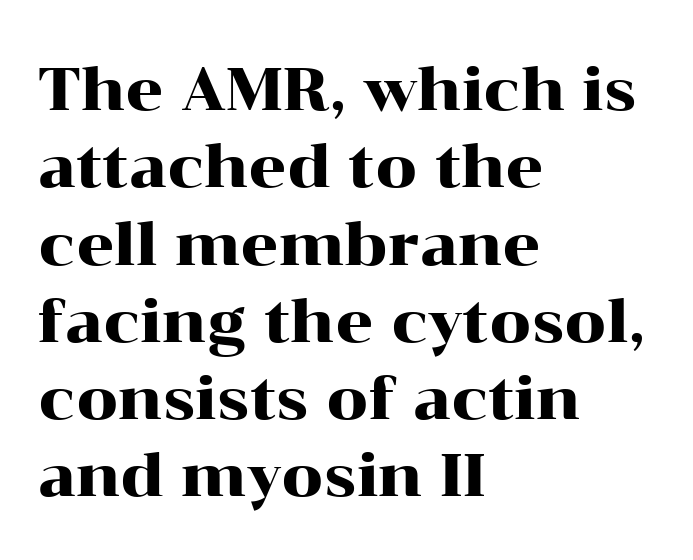
The designer went with a serif here, giving each stem small feet. Plain, unruled lines of type. Do the letters lean? They stand straight. Nobody touched the tracking dial on this one.
